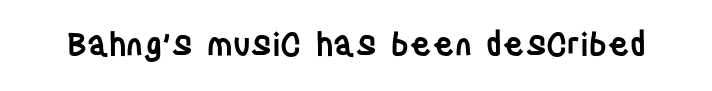
The image shows 32 px semibold, condensed sans-serif type, upright; set normal letter spacing, not underlined; low stroke contrast and a large x-height.
